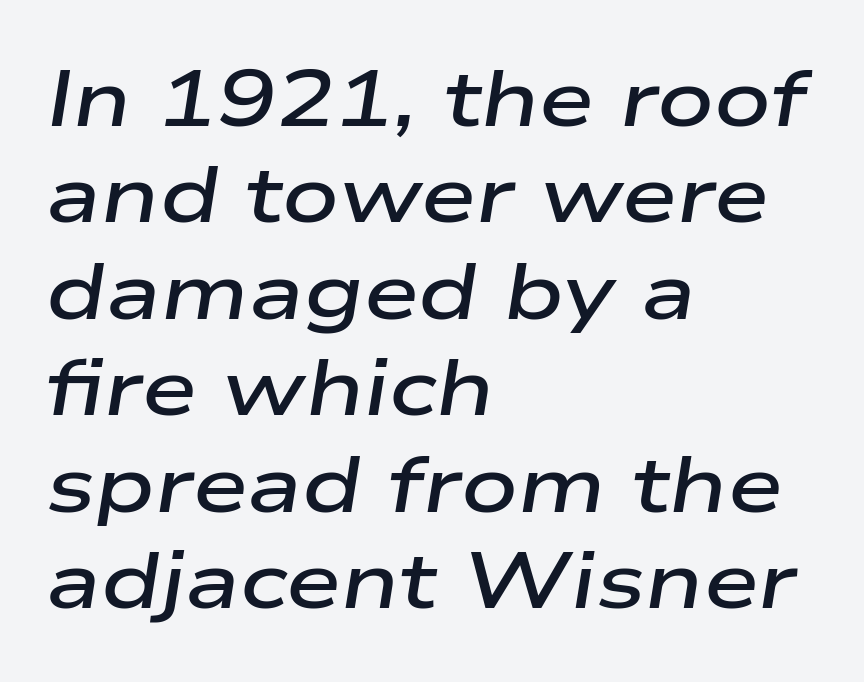
The image shows 79 px semibold, wide type, italic (leaning right); set left-aligned, line spacing 1.22x, normal letter spacing, not underlined; low stroke contrast and a medium x-height.
